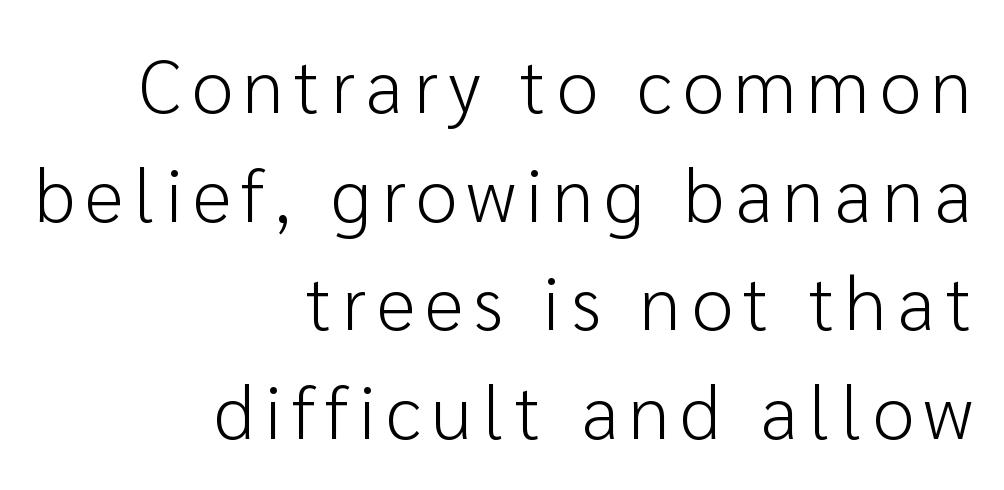
These lines stack with their right ends in a neat column. You can tell it's not italic because the verticals are truly vertical. The font family rendered here belongs to the sans-serif group. If you measured baseline to baseline, you'd find a middling distance. The weight tops out at a normal text grade.
